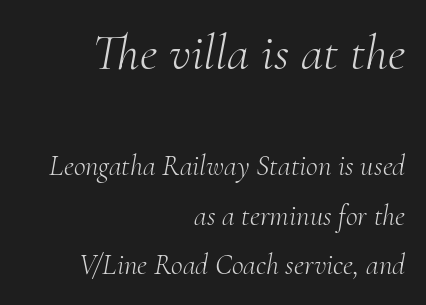
{"serif": "yes", "italic": "yes", "lean": "right", "slant_degrees": 10, "bold": "no", "weight": "light", "width": "normal", "stroke_contrast": "medium", "x_height": "small", "monospaced": "no", "underline": "no", "align": "right", "line_spacing": "normal", "line_spacing_ratio": 1.7, "letter_spacing": "normal", "letter_spacing_em": 0.0, "larger_block": "first", "size_ratio": 1.76, "glyph_px": 51}
